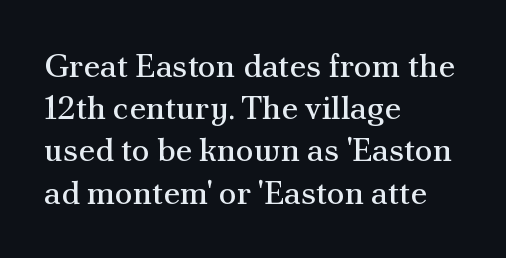
The image shows 33 px regular-weight serif type, upright; set left-aligned, normal line spacing (1.28x), normal letter spacing, not underlined; medium stroke contrast and a small x-height.
